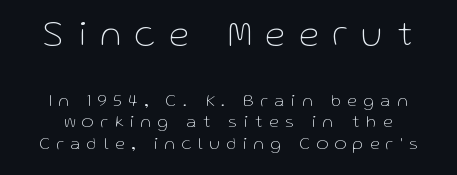
{"serif": "no", "italic": "no", "bold": "no", "weight": "thin", "width": "normal", "stroke_contrast": "low", "x_height": "medium", "monospaced": "no", "underline": "no", "line_spacing_ratio": 1.18, "letter_spacing": "wide", "letter_spacing_em": 0.38, "larger_block": "first", "size_ratio": 2.06, "glyph_px": 37}
